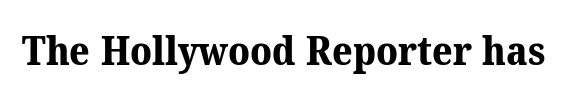
Look at the bottom of the vertical strokes: they flare into serifs here. This rendering features lettering with no underline. The gaps between neighbouring characters are ordinary and unremarkable. You could not count columns in this text — the font is proportionally spaced.
